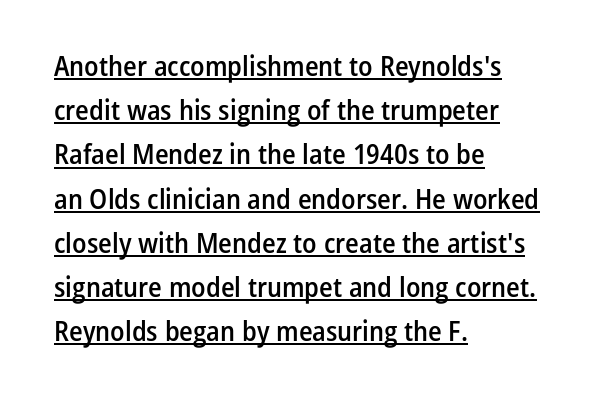
Normally led — the rows are evenly, conventionally spaced. Moderately thickened strokes mark this as semibold type. Look at the tracking — it's just the regular setting, nothing added. Posture: vertical. If you drew a ruler down the left edge, every line would touch it.
